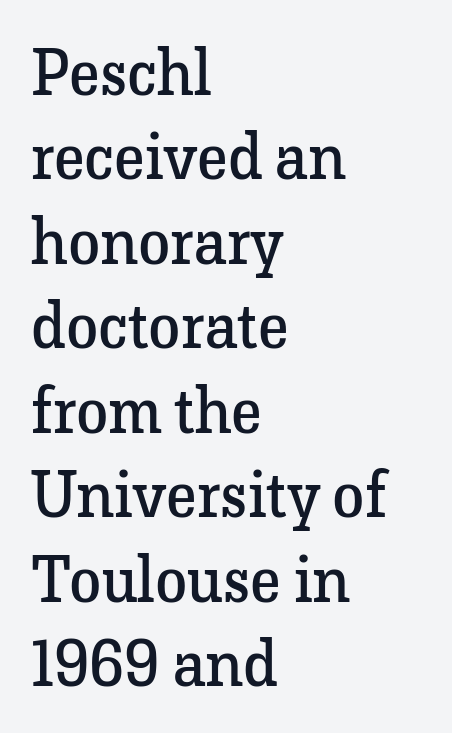
{"serif": "yes", "italic": "no", "bold": "no", "weight": "regular", "width": "normal", "stroke_contrast": "low", "x_height": "medium", "monospaced": "no", "underline": "no", "align": "left", "line_spacing": "normal", "line_spacing_ratio": 1.3, "letter_spacing": "normal", "letter_spacing_em": 0.0, "glyph_px": 65}
